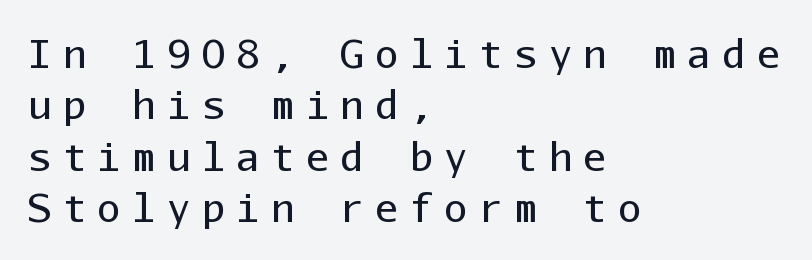
The image shows 39 px regular-weight sans-serif type, upright, monospaced; set left-aligned, normal line spacing (1.32x), unusually wide letter spacing (+0.29 em), not underlined; low stroke contrast and a medium x-height.
